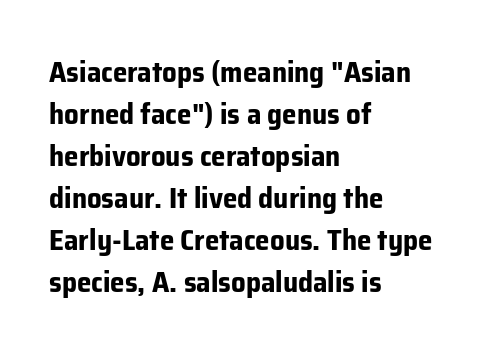
The string is rendered with underlining switched off. Strokes here are thick enough to call this a true bold. Each letter keeps its own natural width here, so spacing adapts to shape. One glance says typical: line gaps are just what's usual.
